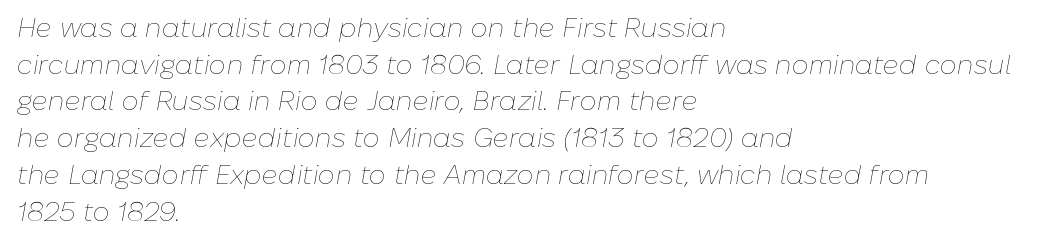
{"italic": "yes", "lean": "right", "slant_degrees": 10, "bold": "no", "underline": "no", "align": "left", "line_spacing": "normal", "line_spacing_ratio": 1.36, "letter_spacing": "normal", "letter_spacing_em": 0.0, "glyph_px": 27}
